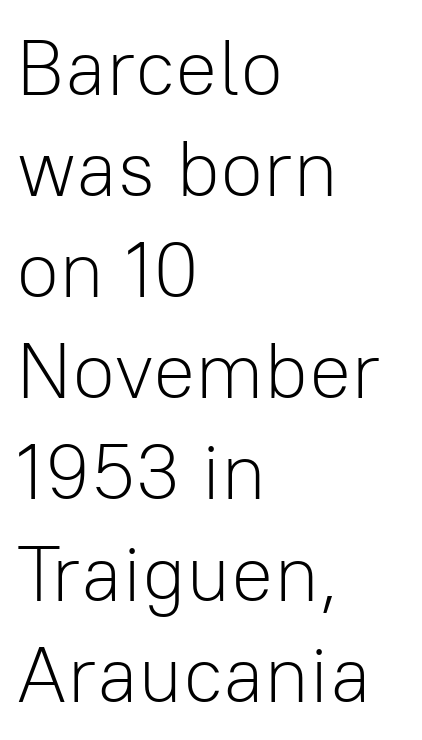
Q: Is the text bold? A: No.
Q: Is the text italic (slanted)? A: No, it is upright.
Q: Is the typeface a serif or a sans-serif typeface? A: Sans-serif.
Q: Is the text underlined? A: No.
Q: How is the paragraph aligned? A: Left-aligned.
Q: Is the spacing between letters normal or unusually wide? A: Normal.
Q: Is the spacing between lines tight, normal or loose? A: Normal.
Q: Width (condensed, normal, or wide)? A: Normal.
Q: Stroke contrast? A: Low.
Q: x-height? A: Medium.
Q: Monospaced? A: No.
